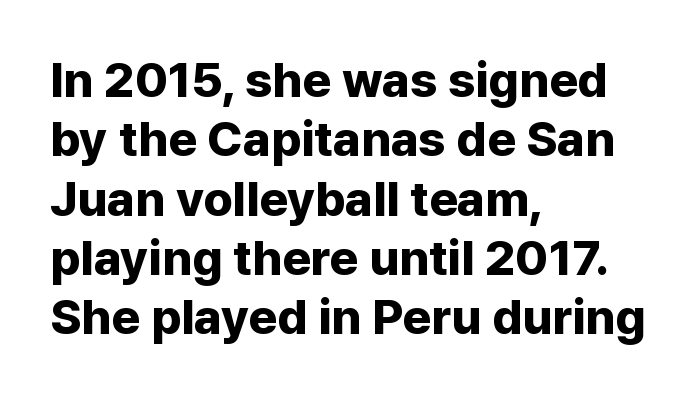
The foot of each line stays bare and open. In terms of letterform style, serifs are entirely absent. The line texture is even and compact thanks to regular tracking. Vertical strokes here are truly vertical. Does the copy run flush right? No — it runs flush left. Here the designer chose a conventional face with non-uniform glyph widths.
